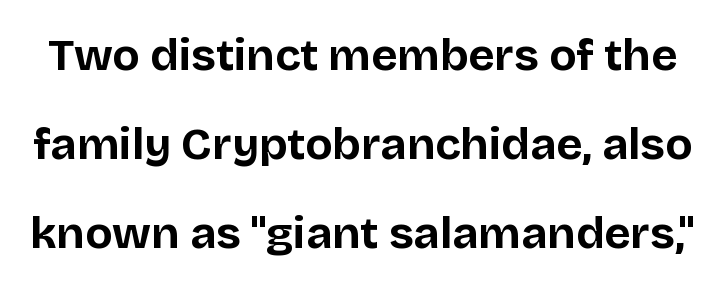
This rendering features lettering with no underline. Emphasis by weight is at full strength: bold. The leading is generous, giving the passage an open texture. The rendering uses natural spacing where letterforms have individual widths. The font's upright variant was chosen for this text. The gaps between neighbouring characters are ordinary and unremarkable.
